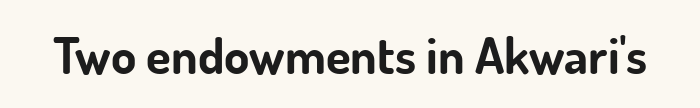
{"serif": "no", "italic": "no", "bold": "yes", "weight": "bold", "width": "normal", "stroke_contrast": "low", "x_height": "small", "monospaced": "no", "underline": "no", "letter_spacing": "normal", "letter_spacing_em": 0.0, "glyph_px": 51}
